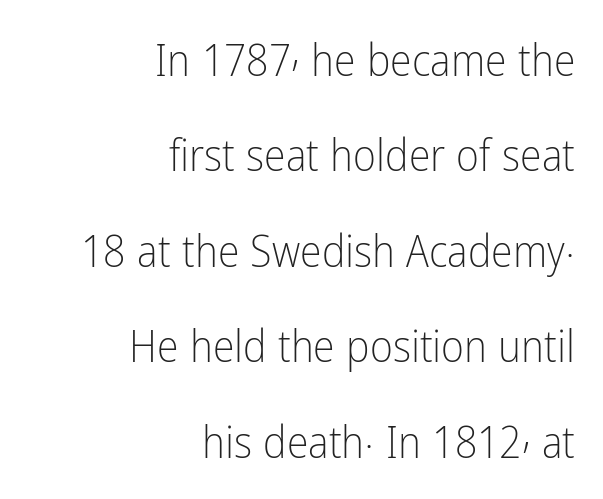
Q: Is the text bold? A: No.
Q: Is the text italic (slanted)? A: No, it is upright.
Q: Is the typeface a serif or a sans-serif typeface? A: Sans-serif.
Q: Is the text underlined? A: No.
Q: How is the paragraph aligned? A: Right-aligned.
Q: Is the spacing between letters normal or unusually wide? A: Normal.
Q: Is the spacing between lines tight, normal or loose? A: Loose.
Q: Width (condensed, normal, or wide)? A: Condensed.
Q: Stroke contrast? A: Low.
Q: x-height? A: Medium.
Q: Monospaced? A: No.
